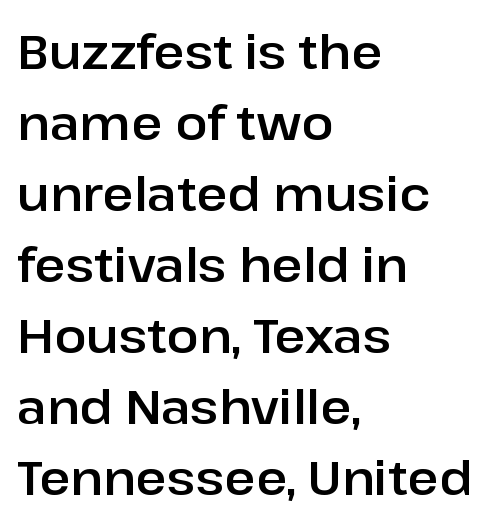
Q: Is the text italic (slanted)? A: No, it is upright.
Q: Is the typeface a serif or a sans-serif typeface? A: Sans-serif.
Q: Is the text underlined? A: No.
Q: How is the paragraph aligned? A: Left-aligned.
Q: Is the spacing between letters normal or unusually wide? A: Normal.
Q: Is the spacing between lines tight, normal or loose? A: Normal.
Q: Width (condensed, normal, or wide)? A: Normal.
Q: Stroke contrast? A: Low.
Q: x-height? A: Medium.
Q: Monospaced? A: No.
